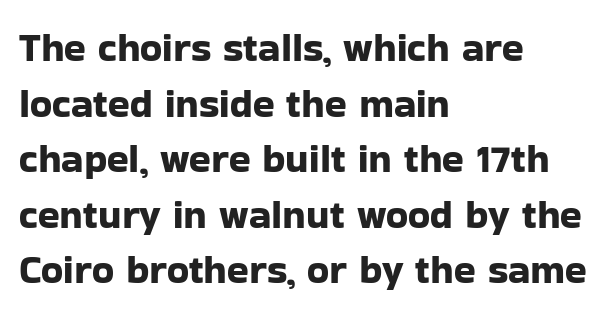
Q: Is the text italic (slanted)? A: No, it is upright.
Q: Is the typeface a serif or a sans-serif typeface? A: Sans-serif.
Q: Is the text underlined? A: No.
Q: How is the paragraph aligned? A: Left-aligned.
Q: Is the spacing between letters normal or unusually wide? A: Normal.
Q: Is the spacing between lines tight, normal or loose? A: Normal.
Q: Width (condensed, normal, or wide)? A: Normal.
Q: Stroke contrast? A: Low.
Q: x-height? A: Medium.
Q: Monospaced? A: No.
